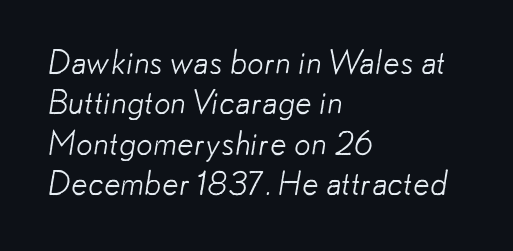
{"serif": "no", "bold": "no", "weight": "light", "width": "normal", "stroke_contrast": "low", "x_height": "small", "monospaced": "no", "underline": "no", "align": "left", "line_spacing_ratio": 1.22, "letter_spacing": "normal", "letter_spacing_em": 0.0, "glyph_px": 33}
